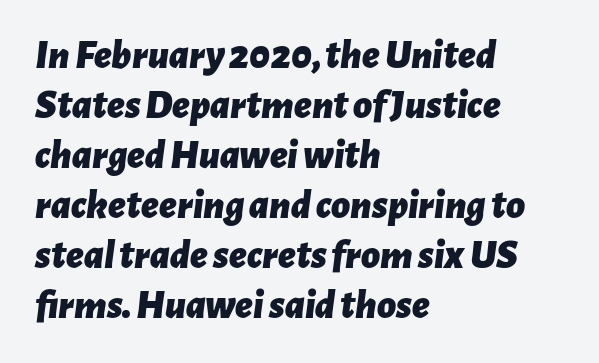
Q: Is the text bold? A: Yes.
Q: Is the text italic (slanted)? A: Yes, it leans right by about 7 degrees.
Q: Is the text underlined? A: No.
Q: How is the paragraph aligned? A: Left-aligned.
Q: Is the spacing between letters normal or unusually wide? A: Normal.
Q: Width (condensed, normal, or wide)? A: Normal.
Q: Stroke contrast? A: Low.
Q: x-height? A: Medium.
Q: Monospaced? A: No.
